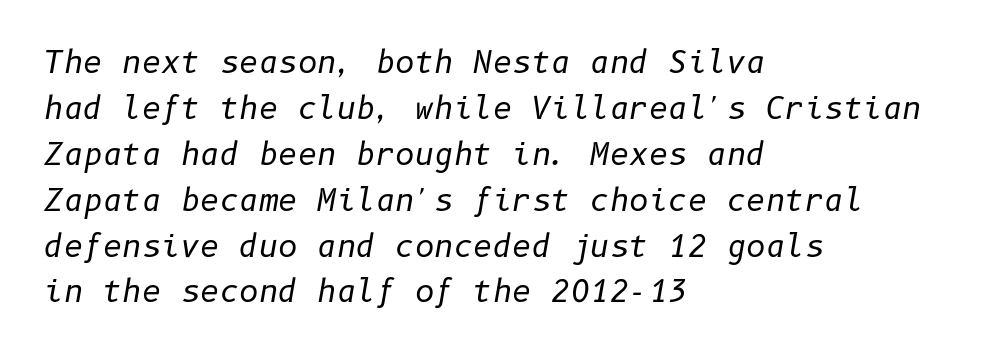
Q: Is the text bold? A: No.
Q: Is the text italic (slanted)? A: Yes, it leans right by about 10 degrees.
Q: Is the text underlined? A: No.
Q: How is the paragraph aligned? A: Left-aligned.
Q: Is the spacing between letters normal or unusually wide? A: Normal.
Q: Is the spacing between lines tight, normal or loose? A: Normal.
Q: Width (condensed, normal, or wide)? A: Normal.
Q: Stroke contrast? A: Low.
Q: x-height? A: Medium.
